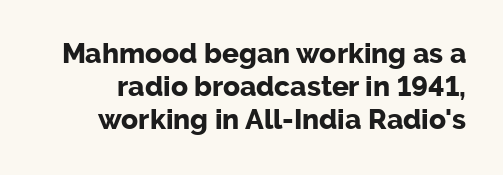
{"serif": "no", "italic": "no", "bold": "yes", "weight": "bold", "width": "normal", "stroke_contrast": "low", "x_height": "medium", "monospaced": "no", "underline": "no", "line_spacing_ratio": 1.18, "letter_spacing": "normal", "letter_spacing_em": 0.0, "glyph_px": 28}
